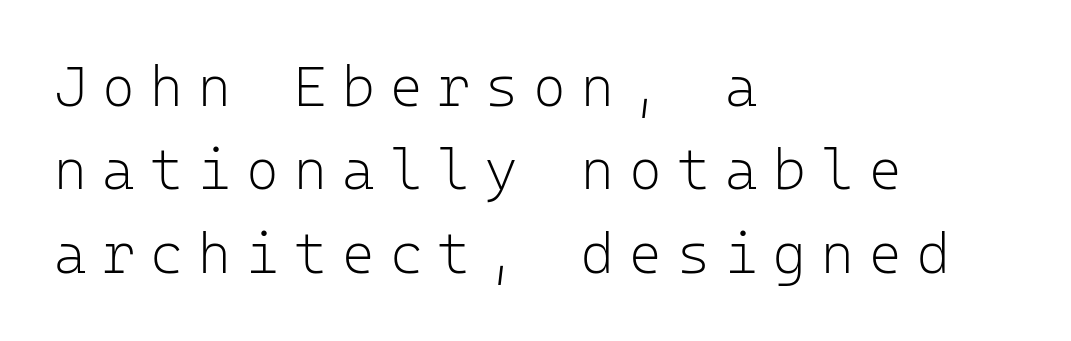
The image shows 56 px light sans-serif type, upright, monospaced; set left-aligned, normal line spacing (1.49x), unusually wide letter spacing (+0.27 em), not underlined; low stroke contrast and a medium x-height.
